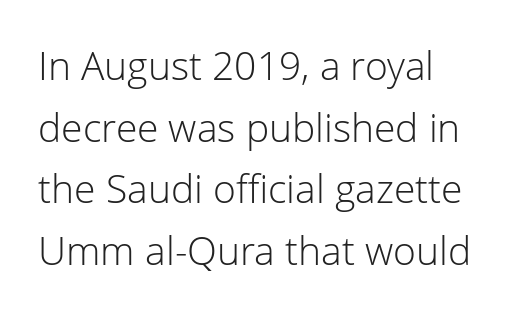
Q: Is the text bold? A: No.
Q: Is the text italic (slanted)? A: No, it is upright.
Q: Is the typeface a serif or a sans-serif typeface? A: Sans-serif.
Q: Is the text underlined? A: No.
Q: How is the paragraph aligned? A: Left-aligned.
Q: Is the spacing between letters normal or unusually wide? A: Normal.
Q: Is the spacing between lines tight, normal or loose? A: Normal.
Q: Width (condensed, normal, or wide)? A: Normal.
Q: Stroke contrast? A: Low.
Q: x-height? A: Medium.
Q: Monospaced? A: No.
